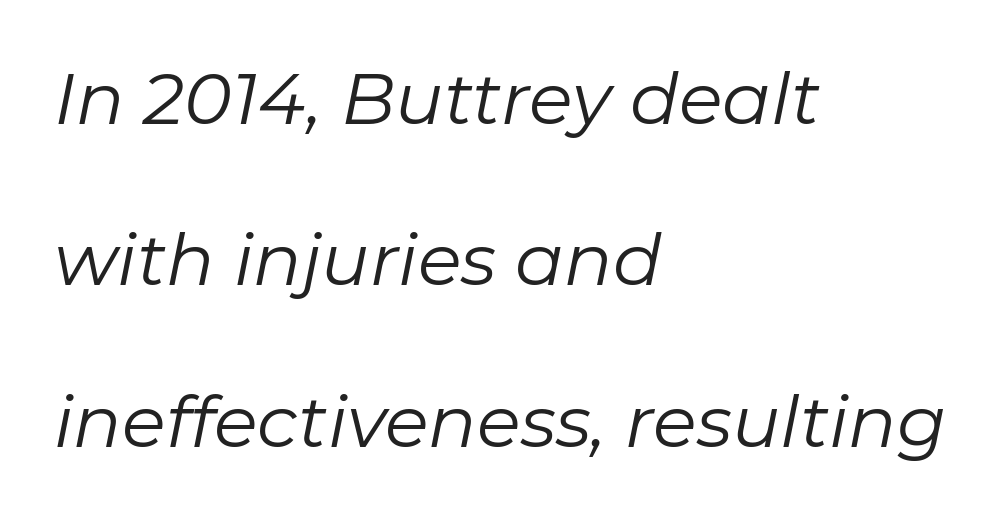
The image shows 72 px regular-weight type, italic (leaning right); set left-aligned, loose line spacing (2.24x), normal letter spacing, not underlined; low stroke contrast and a medium x-height.
